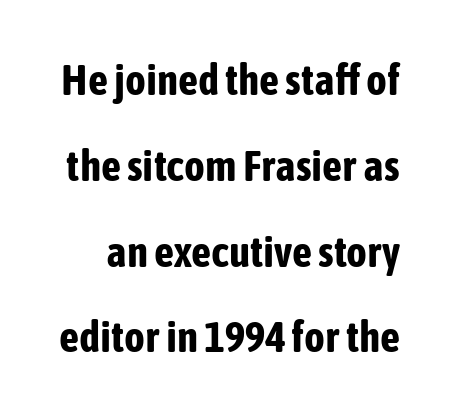
The image shows 44 px bold, condensed sans-serif type, upright; set loose line spacing (1.95x), normal letter spacing, not underlined; low stroke contrast and a medium x-height.
